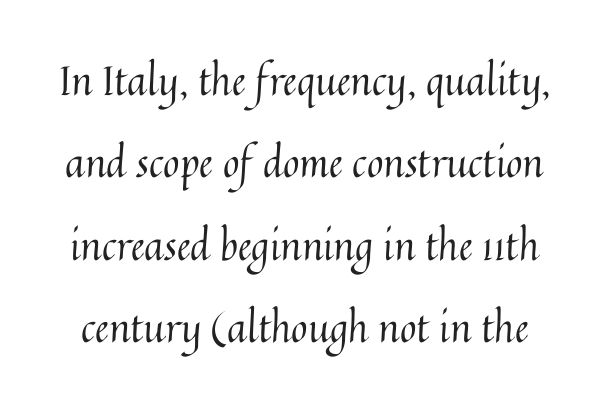
The image shows 40 px regular-weight type; set loose line spacing (2.06x), normal letter spacing, not underlined; medium stroke contrast and a medium x-height.
